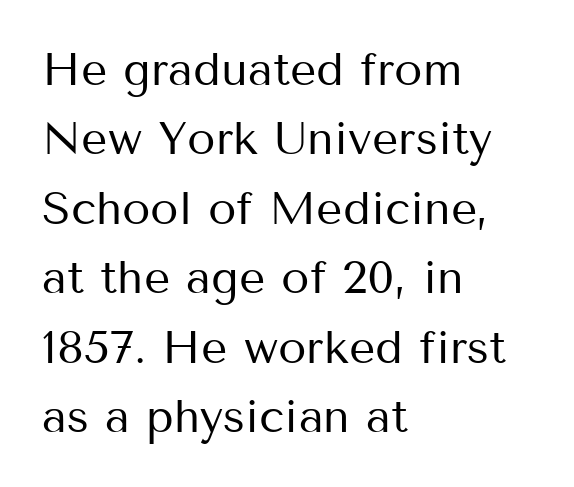
{"serif": "no", "italic": "no", "bold": "no", "weight": "regular", "width": "normal", "stroke_contrast": "medium", "x_height": "medium", "monospaced": "no", "underline": "no", "align": "left", "line_spacing": "normal", "line_spacing_ratio": 1.51, "letter_spacing": "normal", "letter_spacing_em": 0.0, "glyph_px": 46}
